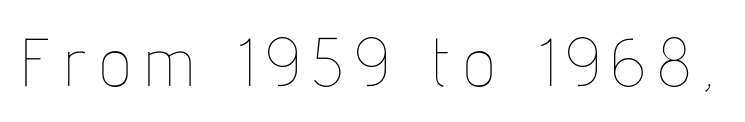
The image shows 68 px thin, condensed type, upright; set not underlined; low stroke contrast and a medium x-height.
